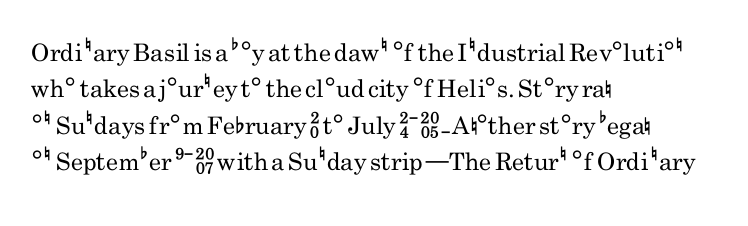
The foot of each line stays bare and open. These lines stack with their left ends in a neat column. Italic: no, the glyphs are upright roman. These lines sit exactly where default settings would place them.
